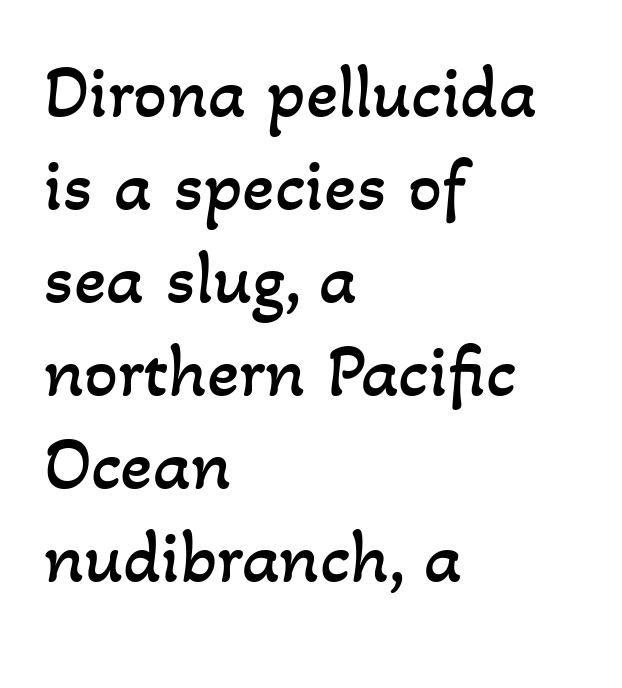
The image shows 75 px regular-weight type; set left-aligned, line spacing 1.24x, normal letter spacing, not underlined; low stroke contrast and a small x-height.
